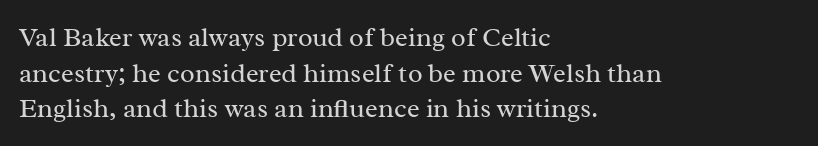
Q: Is the text bold? A: No.
Q: Is the text italic (slanted)? A: No, it is upright.
Q: Is the text underlined? A: No.
Q: How is the paragraph aligned? A: Left-aligned.
Q: Is the spacing between letters normal or unusually wide? A: Normal.
Q: Is the spacing between lines tight, normal or loose? A: Normal.
